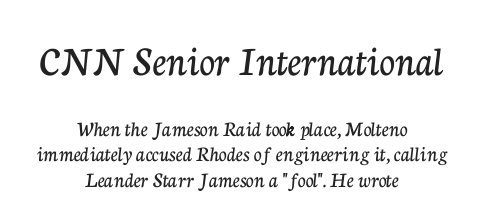
The image shows 43 px serif type; set centered, tight line spacing (1.14x), normal letter spacing, not underlined; the first (top) block is 1.95x larger; low stroke contrast and a medium x-height.
